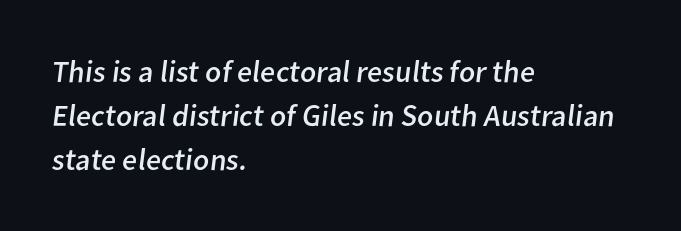
{"serif": "no", "bold": "no", "weight": "regular", "width": "normal", "stroke_contrast": "low", "x_height": "medium", "monospaced": "no", "underline": "no", "align": "left", "line_spacing": "normal", "line_spacing_ratio": 1.42, "letter_spacing": "normal", "letter_spacing_em": 0.0, "glyph_px": 31}
